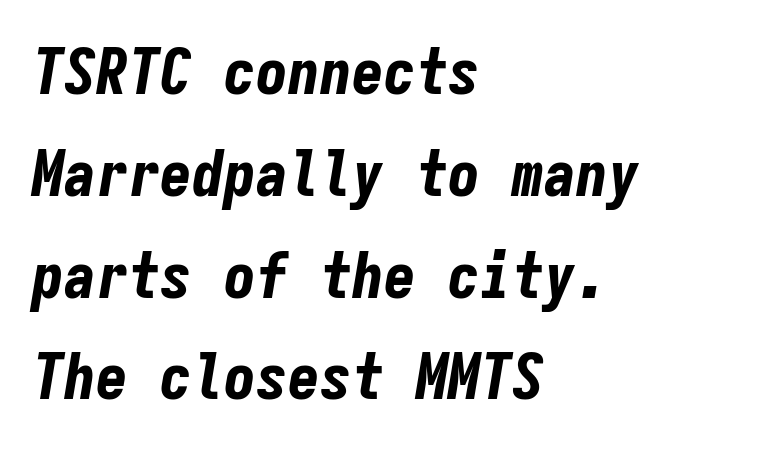
Q: Is the text bold? A: Yes.
Q: Is the text italic (slanted)? A: Yes, it leans right by about 9 degrees.
Q: Is the text underlined? A: No.
Q: How is the paragraph aligned? A: Left-aligned.
Q: Is the spacing between letters normal or unusually wide? A: Normal.
Q: Is the spacing between lines tight, normal or loose? A: Normal.
Q: Width (condensed, normal, or wide)? A: Condensed.
Q: Stroke contrast? A: Low.
Q: x-height? A: Medium.
Q: Monospaced? A: Yes.
